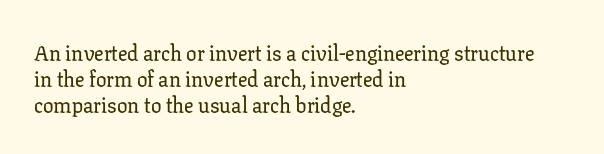
The image shows 21 px text type, upright; set left-aligned, line spacing 1.23x, normal letter spacing, not underlined.
